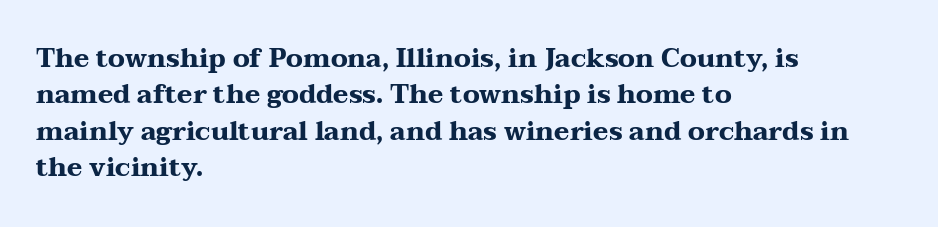
Characters remain perfectly vertical along every line. The passage is arranged the way most books set body copy — flush left. These lines sit exactly where default settings would place them. Nobody touched the tracking dial on this one. Descender tails drop into unmarked territory. Is the type bold? Yes — the strokes are clearly thick and heavy.
